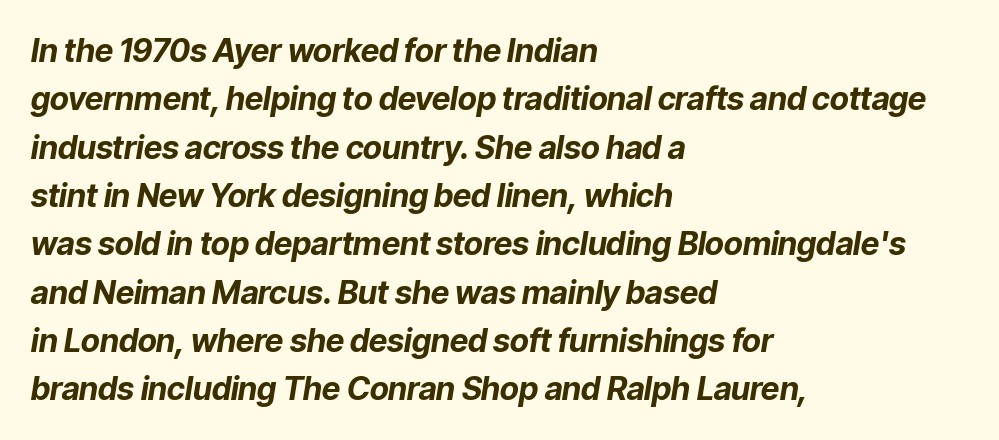
The image shows 32 px bold type, italic (leaning right); set left-aligned, normal line spacing (1.51x), normal letter spacing, not underlined; low stroke contrast and a medium x-height.
